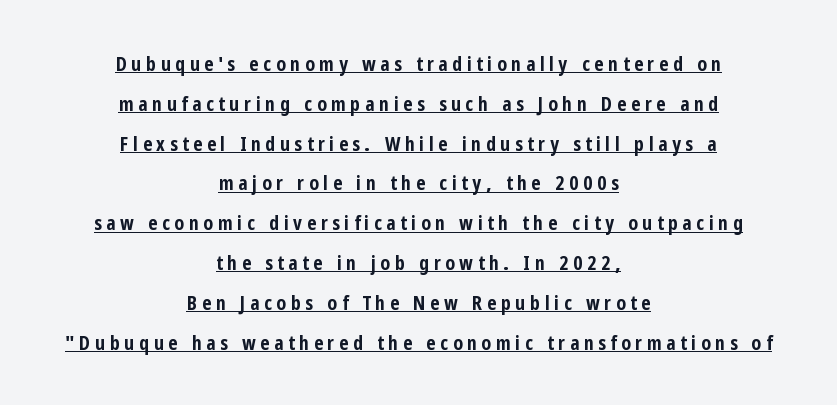
{"italic": "no", "bold": "yes", "underline": "yes", "align": "center", "line_spacing": "loose", "line_spacing_ratio": 1.99, "letter_spacing": "wide", "letter_spacing_em": 0.23, "glyph_px": 20}
